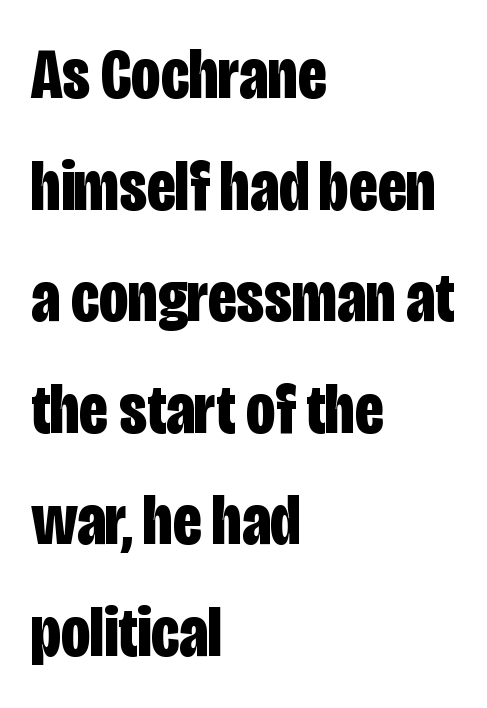
Is the letter spacing exaggerated? No — it looks like the ordinary default. The line-height multiplier appears to be the usual default. This sample uses an upright cut, with every glyph sitting square on the baseline. You could not count columns in this text — the font is proportionally spaced.
